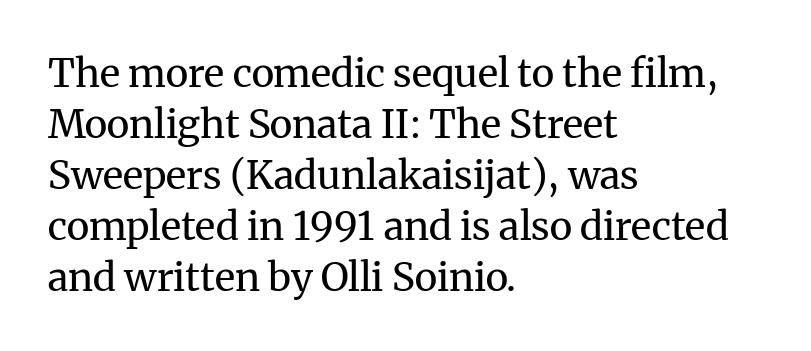
The image shows 39 px regular-weight serif type, upright; set left-aligned, normal line spacing (1.31x), normal letter spacing, not underlined; medium stroke contrast and a medium x-height.
